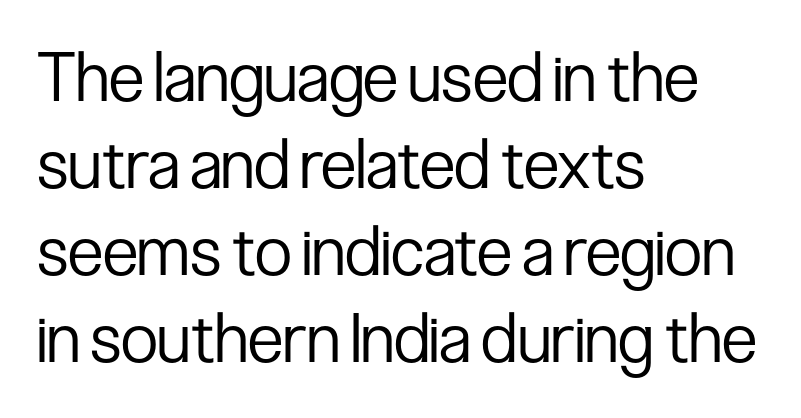
Is there much room between lines? A standard amount, neither cramped nor airy. Every character sits straight up, as roman type does. Does the copy run flush right? No — it runs flush left. The passage shown is typeset with a sans-serif family. Think of a printed novel: that variable character pitch is what you see here.
